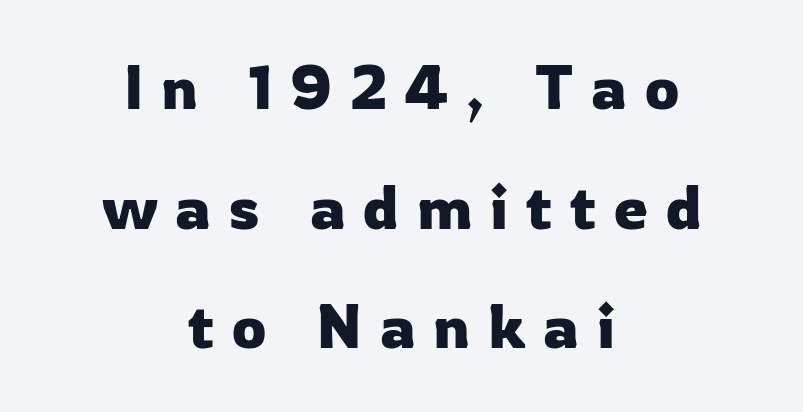
{"serif": "no", "italic": "no", "width": "normal", "stroke_contrast": "low", "x_height": "medium", "monospaced": "no", "underline": "no", "align": "center", "line_spacing": "loose", "line_spacing_ratio": 1.96, "letter_spacing": "wide", "letter_spacing_em": 0.29, "glyph_px": 61}
